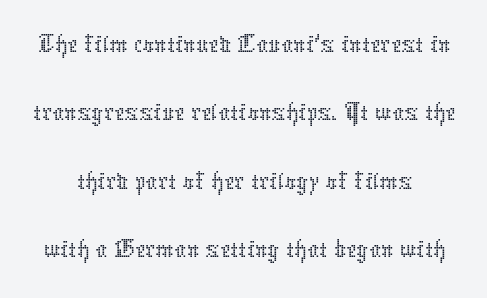
The image shows 58 px thin type, upright; set line spacing 1.18x, normal letter spacing, not underlined; low stroke contrast and a medium x-height.
